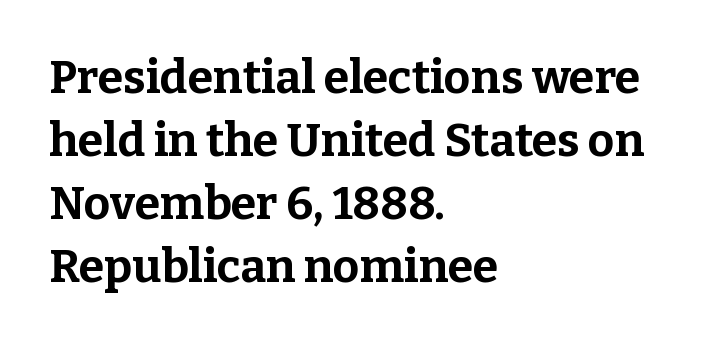
Q: Is the text bold? A: Yes.
Q: Is the text italic (slanted)? A: No, it is upright.
Q: Is the typeface a serif or a sans-serif typeface? A: Serif.
Q: Is the text underlined? A: No.
Q: How is the paragraph aligned? A: Left-aligned.
Q: Is the spacing between letters normal or unusually wide? A: Normal.
Q: Is the spacing between lines tight, normal or loose? A: Normal.
Q: Width (condensed, normal, or wide)? A: Normal.
Q: Stroke contrast? A: Low.
Q: x-height? A: Medium.
Q: Monospaced? A: No.
